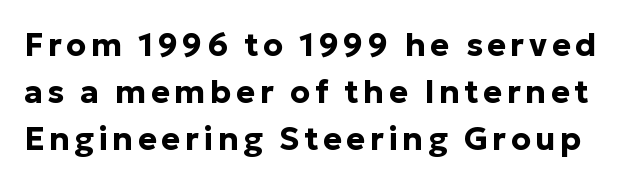
Every letter is thick-stroked: bold, no question. Reading down the column, the eye jumps a familiar distance to each next line. The letters stand upright; this is a roman face. The zone under the glyphs is completely vacant. This is sans-serif lettering, the kind often seen on screens and signage. Do the characters align in a grid? No, the font is proportional.
